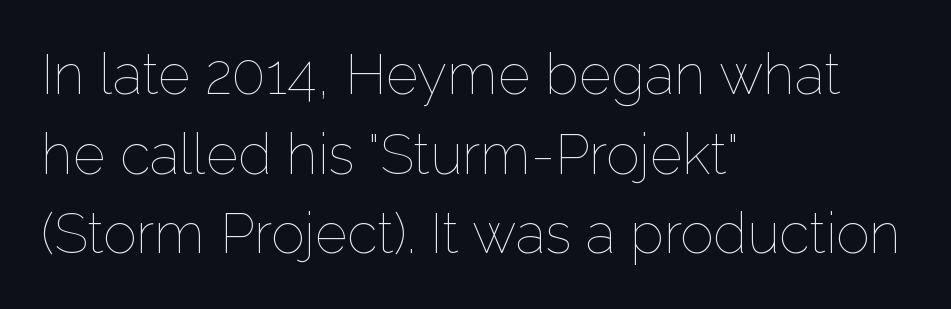
The typography opts for an upright posture over an oblique one. Students, observe: this is what conventionally led text looks like. The font is comparable to plain body text, perhaps lighter. This rendering features lettering with no underline.
